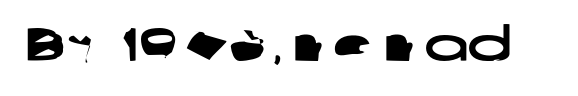
Q: Is the typeface a serif or a sans-serif typeface? A: Sans-serif.
Q: Is the text underlined? A: No.
Q: Is the spacing between letters normal or unusually wide? A: Normal.
Q: Width (condensed, normal, or wide)? A: Wide.
Q: Stroke contrast? A: Low.
Q: x-height? A: Medium.
Q: Monospaced? A: No.
